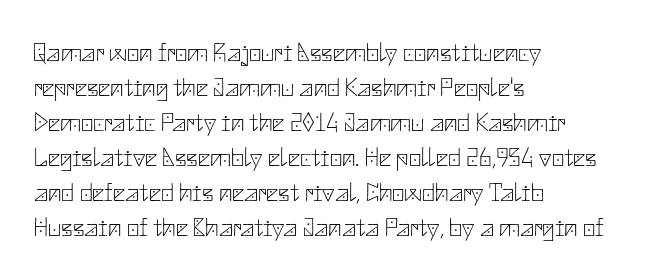
{"italic": "no", "bold": "no", "underline": "no", "align": "left", "line_spacing": "normal", "line_spacing_ratio": 1.3, "letter_spacing": "normal", "letter_spacing_em": 0.0, "glyph_px": 27}
